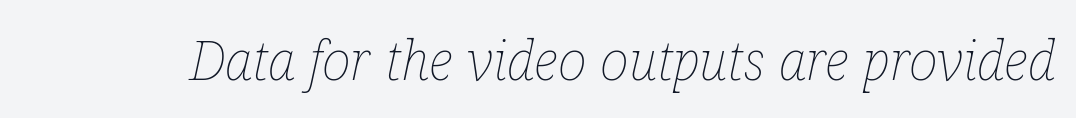
The image shows 55 px thin, condensed type, italic (leaning right); set normal letter spacing, not underlined; low stroke contrast and a medium x-height.
